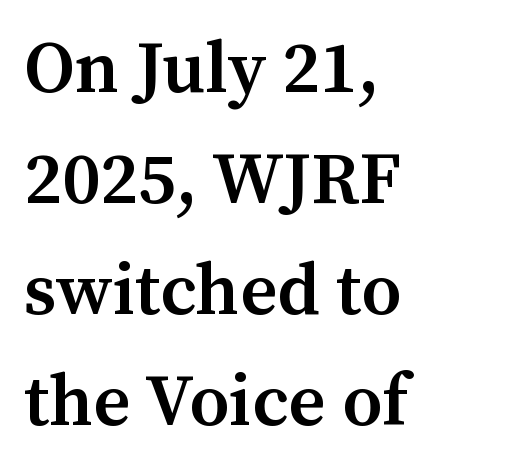
The image shows 73 px semibold serif type, upright; set left-aligned, normal line spacing (1.52x), normal letter spacing, not underlined; medium stroke contrast and a medium x-height.
